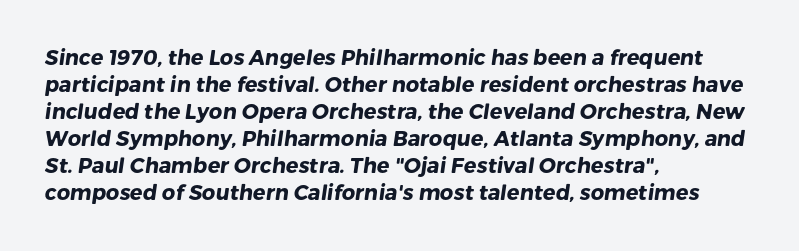
The image shows 21 px bold type; set left-aligned, normal line spacing (1.29x), normal letter spacing, not underlined.
